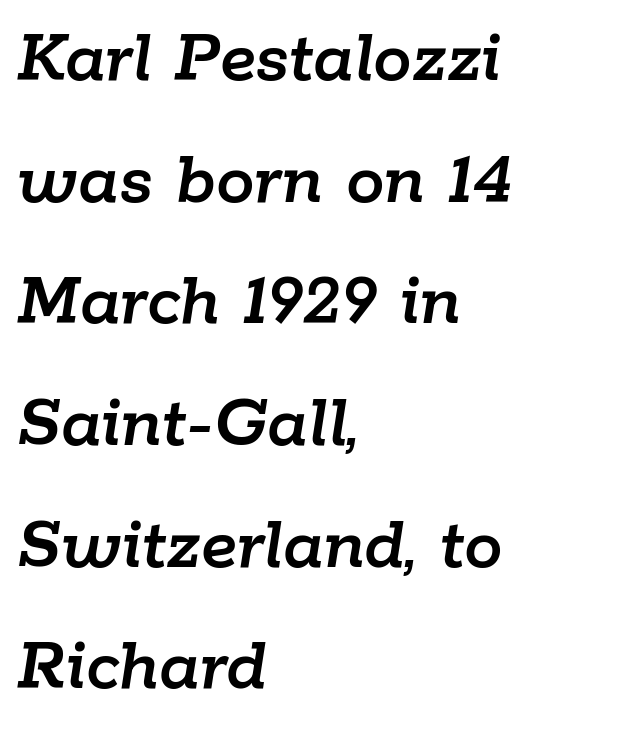
The image shows 77 px text type, italic (leaning right); set left-aligned, normal line spacing (1.58x), normal letter spacing, not underlined; low stroke contrast and a medium x-height.
